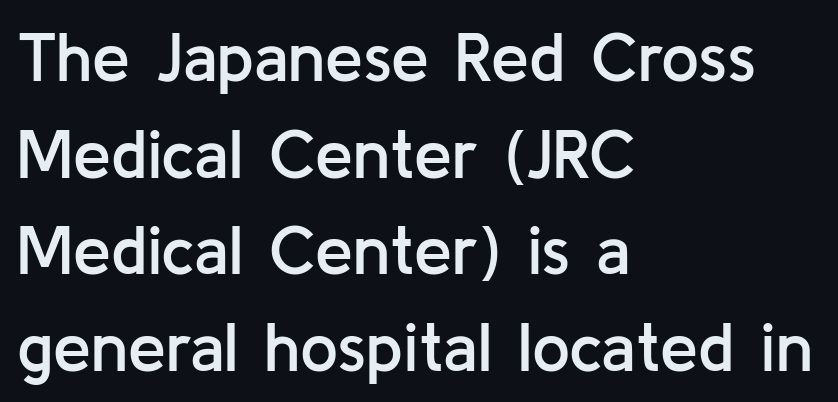
A typesetter would call this proportional, since set widths differ per character. Leading: standard. The type family on display is of the sans-serif kind. The characters look somewhat weighty, a semibold short of true bold. Horizontally, the lines are justified to the leading edge only.
